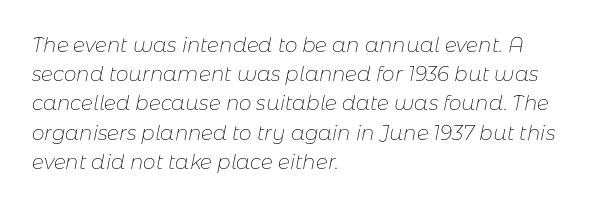
Q: Is the text bold? A: No.
Q: Is the text italic (slanted)? A: Yes, it leans right by about 11 degrees.
Q: Is the text underlined? A: No.
Q: How is the paragraph aligned? A: Left-aligned.
Q: Is the spacing between letters normal or unusually wide? A: Normal.
Q: Is the spacing between lines tight, normal or loose? A: Normal.
